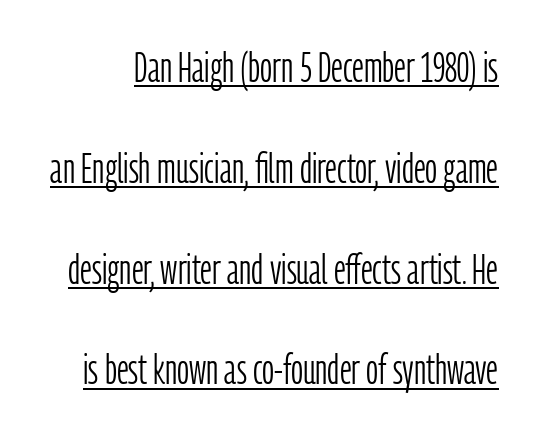
Q: Is the text bold? A: No.
Q: Is the text italic (slanted)? A: No, it is upright.
Q: Is the typeface a serif or a sans-serif typeface? A: Sans-serif.
Q: Is the text underlined? A: Yes.
Q: Is the spacing between letters normal or unusually wide? A: Normal.
Q: Is the spacing between lines tight, normal or loose? A: Loose.
Q: Width (condensed, normal, or wide)? A: Condensed.
Q: Stroke contrast? A: Low.
Q: x-height? A: Medium.
Q: Monospaced? A: No.
